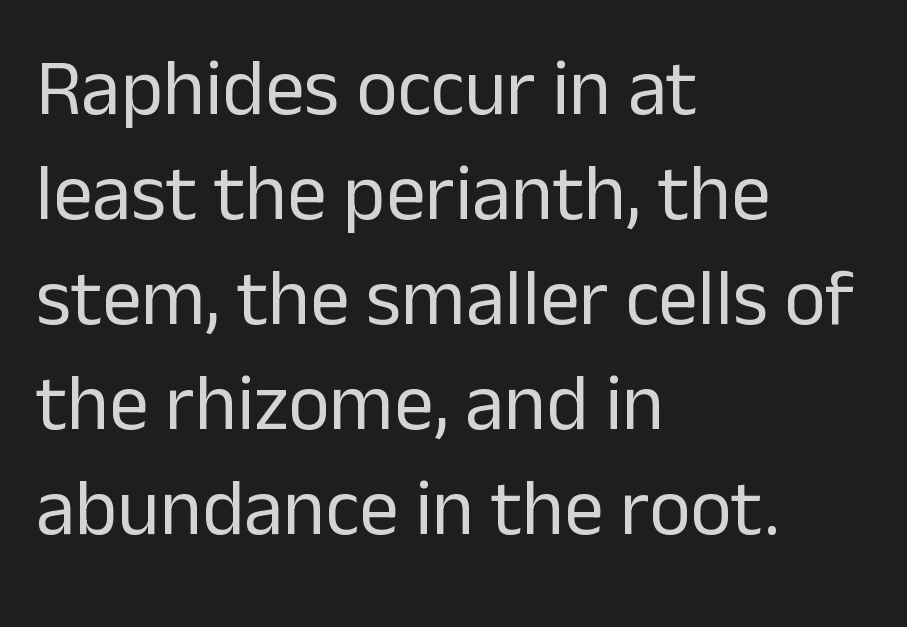
Q: Is the text bold? A: No.
Q: Is the text italic (slanted)? A: No, it is upright.
Q: Is the typeface a serif or a sans-serif typeface? A: Sans-serif.
Q: Is the text underlined? A: No.
Q: How is the paragraph aligned? A: Left-aligned.
Q: Is the spacing between letters normal or unusually wide? A: Normal.
Q: Is the spacing between lines tight, normal or loose? A: Normal.
Q: Width (condensed, normal, or wide)? A: Normal.
Q: Stroke contrast? A: Low.
Q: x-height? A: Medium.
Q: Monospaced? A: No.
